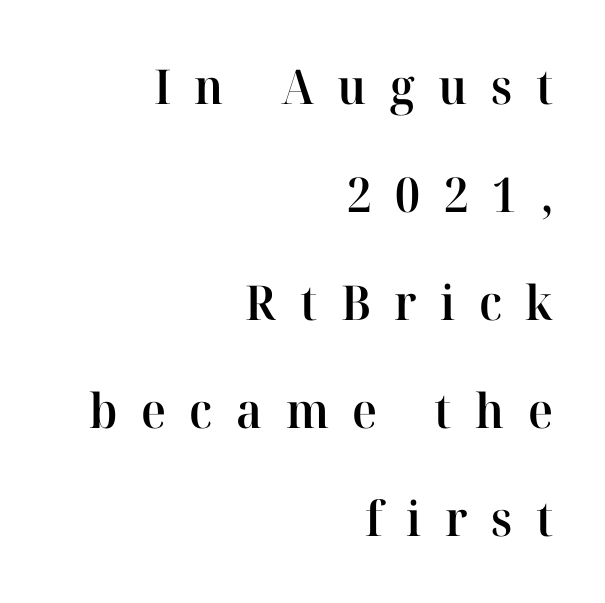
Q: Is the text bold? A: Semi-bold.
Q: Is the text italic (slanted)? A: No, it is upright.
Q: Is the typeface a serif or a sans-serif typeface? A: Serif.
Q: Is the text underlined? A: No.
Q: How is the paragraph aligned? A: Right-aligned.
Q: Is the spacing between letters normal or unusually wide? A: Unusually wide.
Q: Is the spacing between lines tight, normal or loose? A: Loose.
Q: Width (condensed, normal, or wide)? A: Normal.
Q: Stroke contrast? A: High.
Q: x-height? A: Medium.
Q: Monospaced? A: No.
